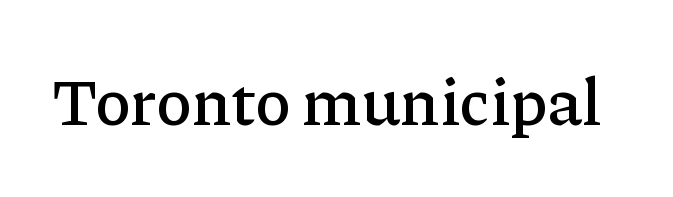
The image shows 66 px serif type, upright; set normal letter spacing, not underlined; low stroke contrast and a medium x-height.
